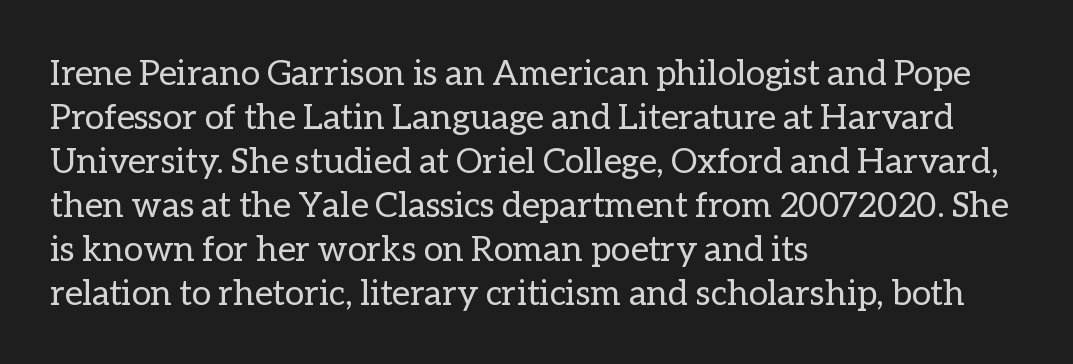
The image shows 35 px regular-weight type, upright; set left-aligned, normal line spacing (1.26x), normal letter spacing, not underlined; low stroke contrast and a medium x-height.
